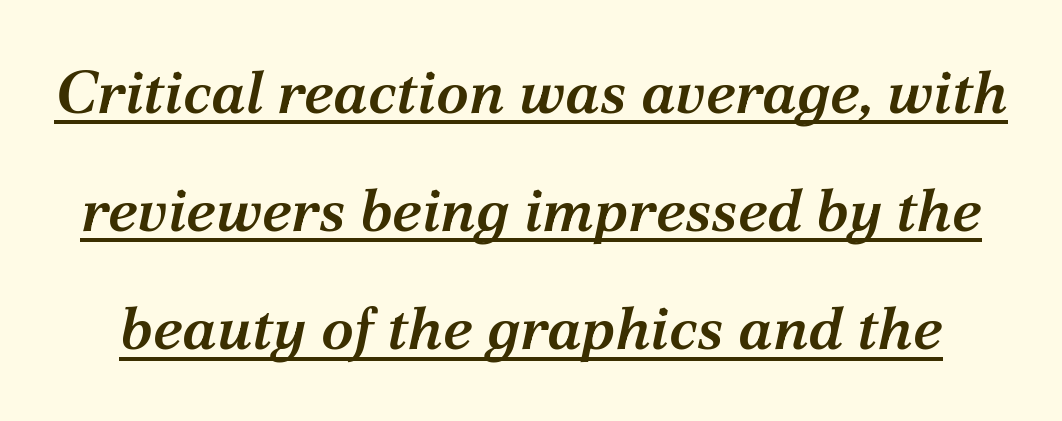
Q: Is the text bold? A: Semi-bold.
Q: Is the text italic (slanted)? A: Yes, it leans right by about 12 degrees.
Q: Is the typeface a serif or a sans-serif typeface? A: Serif.
Q: Is the text underlined? A: Yes.
Q: Is the spacing between letters normal or unusually wide? A: Normal.
Q: Is the spacing between lines tight, normal or loose? A: Loose.
Q: Width (condensed, normal, or wide)? A: Normal.
Q: Stroke contrast? A: Medium.
Q: x-height? A: Medium.
Q: Monospaced? A: No.
